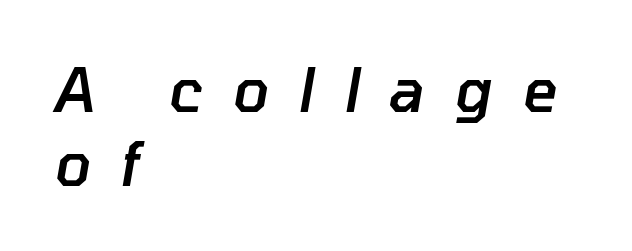
{"italic": "yes", "lean": "right", "slant_degrees": 10, "bold": "semi", "weight": "semibold", "width": "normal", "stroke_contrast": "low", "x_height": "medium", "monospaced": "no", "underline": "no", "align": "left", "line_spacing_ratio": 1.24, "letter_spacing": "wide", "letter_spacing_em": 0.49, "glyph_px": 60}
